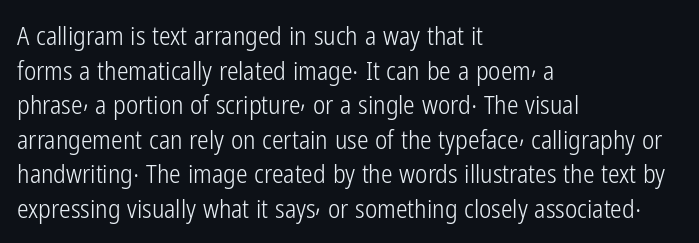
Q: Is the text bold? A: No.
Q: Is the text italic (slanted)? A: No, it is upright.
Q: Is the text underlined? A: No.
Q: How is the paragraph aligned? A: Left-aligned.
Q: Is the spacing between letters normal or unusually wide? A: Normal.
Q: Is the spacing between lines tight, normal or loose? A: Normal.
